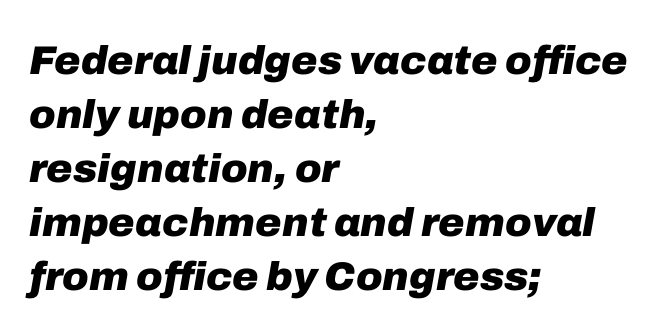
Q: Is the text bold? A: Yes.
Q: Is the text italic (slanted)? A: Yes, it leans right by about 10 degrees.
Q: Is the text underlined? A: No.
Q: How is the paragraph aligned? A: Left-aligned.
Q: Is the spacing between letters normal or unusually wide? A: Normal.
Q: Is the spacing between lines tight, normal or loose? A: Normal.
Q: Width (condensed, normal, or wide)? A: Normal.
Q: Stroke contrast? A: Low.
Q: x-height? A: Medium.
Q: Monospaced? A: No.
